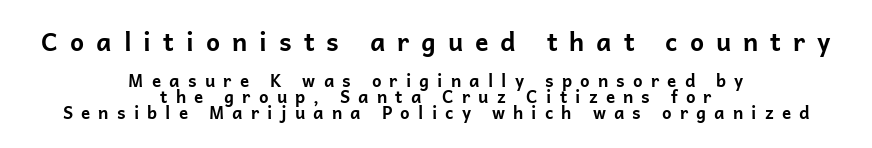
The image shows 25 px bold type, upright; set centered, tight line spacing (0.95x), unusually wide letter spacing (+0.48 em), not underlined; the first (top) block is 1.47x larger.
